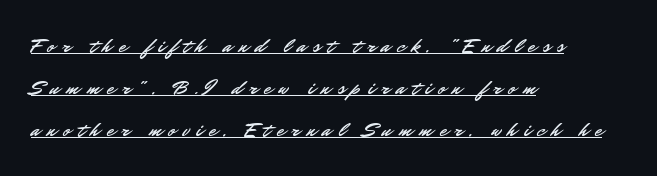
The face used here appears with an underline applied. These lines stand farther apart than default settings would place them. Is the letter spacing exaggerated? Yes — the characters are pushed far apart.
